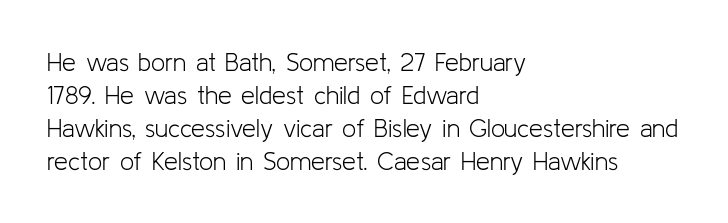
{"italic": "no", "bold": "no", "underline": "no", "align": "left", "line_spacing": "normal", "line_spacing_ratio": 1.32, "letter_spacing": "normal", "letter_spacing_em": 0.0, "glyph_px": 25}
